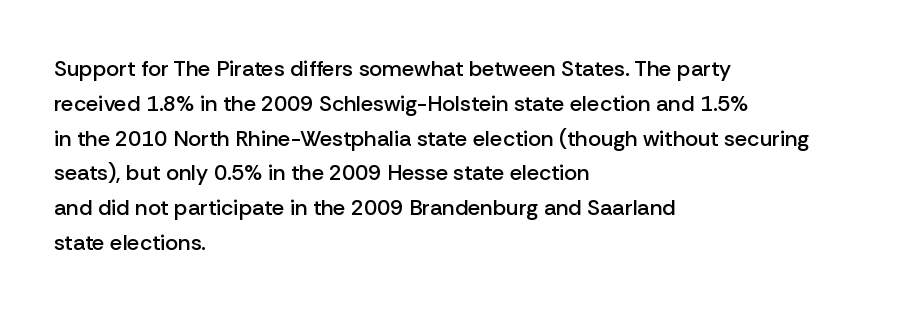
Q: Is the text bold? A: Semi-bold.
Q: Is the text italic (slanted)? A: No, it is upright.
Q: Is the text underlined? A: No.
Q: How is the paragraph aligned? A: Left-aligned.
Q: Is the spacing between letters normal or unusually wide? A: Normal.
Q: Is the spacing between lines tight, normal or loose? A: Normal.
